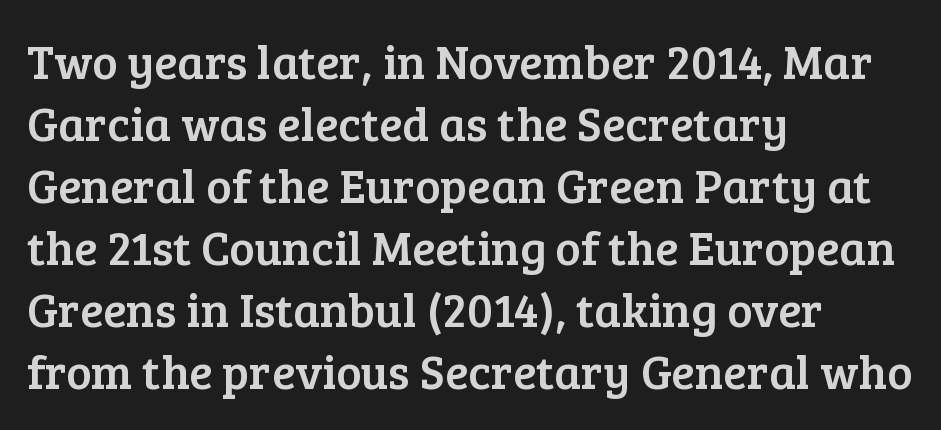
The image shows 48 px serif type, upright; set left-aligned, normal line spacing (1.29x), normal letter spacing, not underlined; low stroke contrast and a medium x-height.
